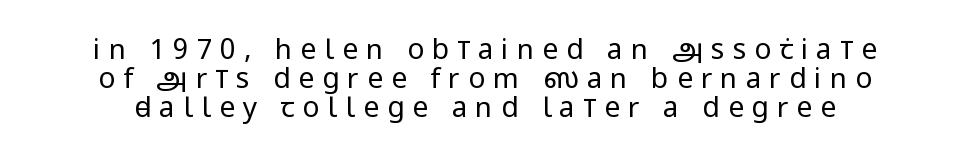
{"serif": "no", "italic": "no", "bold": "no", "weight": "regular", "width": "condensed", "stroke_contrast": "low", "x_height": "large", "monospaced": "no", "underline": "no", "line_spacing": "tight", "line_spacing_ratio": 1.04, "letter_spacing": "wide", "letter_spacing_em": 0.29, "glyph_px": 28}
